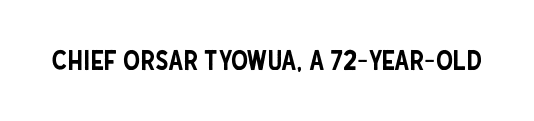
Q: Is the text italic (slanted)? A: No, it is upright.
Q: Is the text underlined? A: No.
Q: Is the spacing between letters normal or unusually wide? A: Normal.
